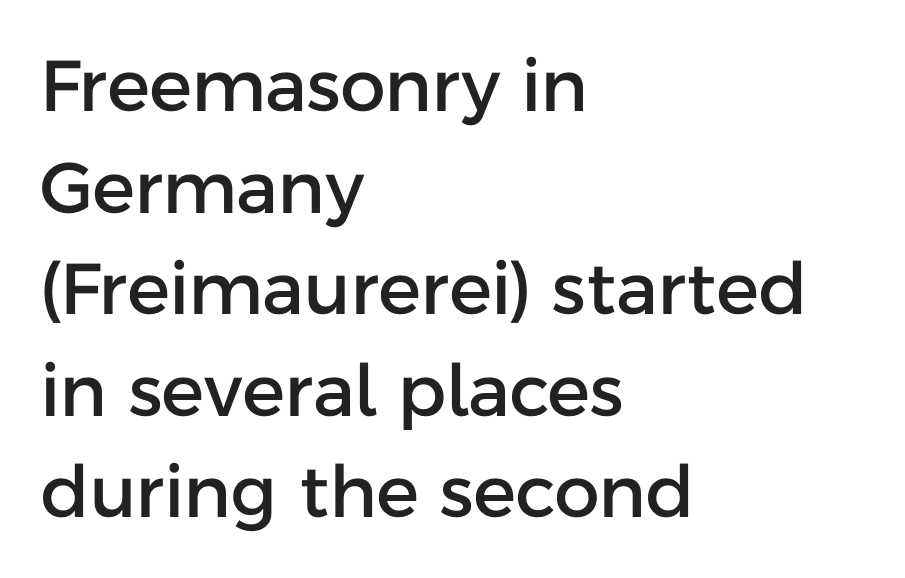
This sample uses a sans-serif face. Notice how the stems are strictly vertical — no italics here. Note the varied advance widths — an 'i' is clearly narrower than an 'm'. Look at the tracking — it's just the regular setting, nothing added.
